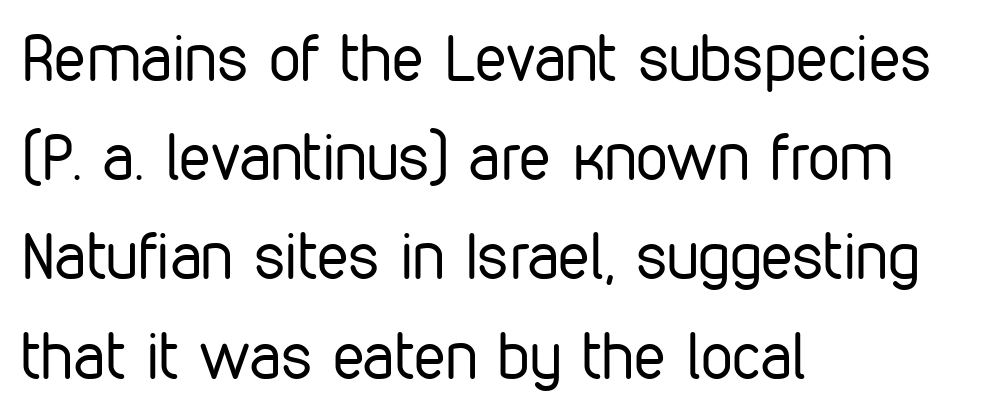
Q: Is the text bold? A: No.
Q: Is the text italic (slanted)? A: No, it is upright.
Q: Is the typeface a serif or a sans-serif typeface? A: Sans-serif.
Q: Is the text underlined? A: No.
Q: How is the paragraph aligned? A: Left-aligned.
Q: Is the spacing between letters normal or unusually wide? A: Normal.
Q: Is the spacing between lines tight, normal or loose? A: Normal.
Q: Width (condensed, normal, or wide)? A: Condensed.
Q: Stroke contrast? A: Low.
Q: x-height? A: Medium.
Q: Monospaced? A: No.
